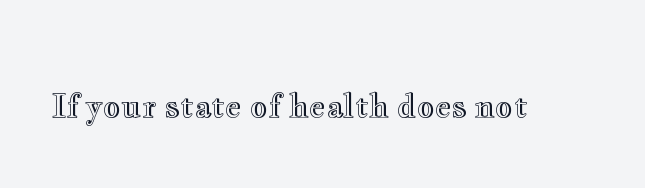
The image shows 31 px wide type, upright; set normal letter spacing, not underlined; a small x-height.
